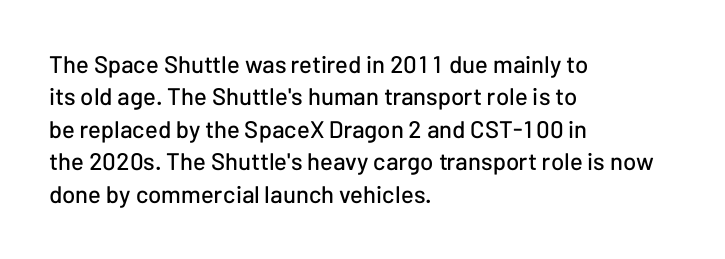
Q: Is the text italic (slanted)? A: No, it is upright.
Q: Is the text underlined? A: No.
Q: How is the paragraph aligned? A: Left-aligned.
Q: Is the spacing between letters normal or unusually wide? A: Normal.
Q: Is the spacing between lines tight, normal or loose? A: Normal.
